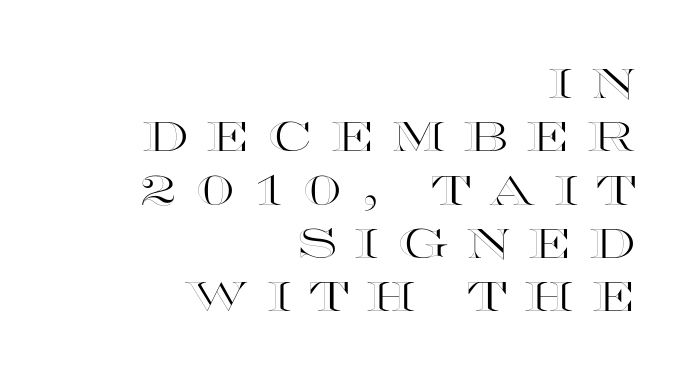
Is the block centered? No — it sits flush against the right margin. Each letter keeps its own natural width here, so spacing adapts to shape. Underlining? Definitely not there. Reading down the column, the eye jumps a familiar distance to each next line. How are the letters spaced? Widely, with obvious added tracking. Posture: vertical.
